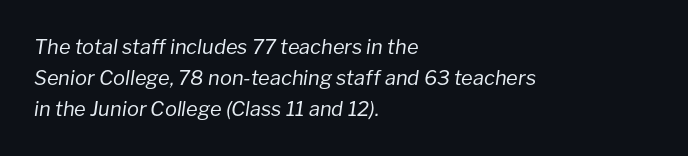
Unbolded letterforms with no extra heft. Is the letter spacing exaggerated? No — it looks like the ordinary default. Short and long lines alike share a common starting point at left. Rendered with sloped, italic letterforms. Honestly, there is no underline to notice here at all. This sample keeps an unexceptional amount of space between lines.
